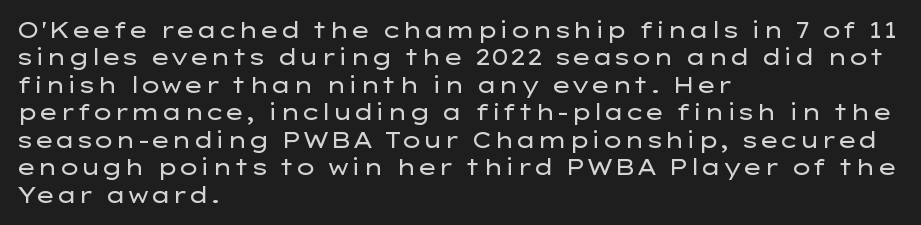
Q: Is the text bold? A: No.
Q: Is the text italic (slanted)? A: No, it is upright.
Q: Is the text underlined? A: No.
Q: How is the paragraph aligned? A: Left-aligned.
Q: Is the spacing between letters normal or unusually wide? A: Normal.
Q: Is the spacing between lines tight, normal or loose? A: Normal.
